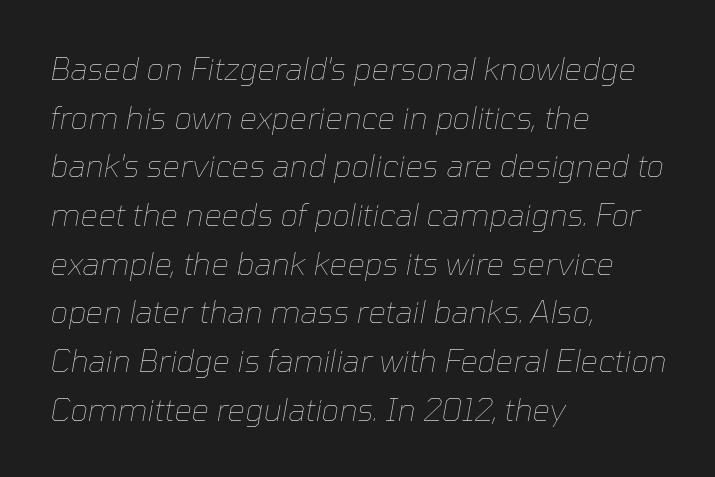
The text carries the slant typical of an italic or oblique font. The letters advance in unequal steps, a hallmark of proportional type. Just letters on the line, the space beneath them empty. Honestly, the letter spacing is just normal — you wouldn't notice it. These lines are set flush left with a ragged right edge. These lines sit exactly where default settings would place them.
